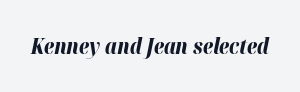
The image shows 21 px bold type, italic (leaning right); set normal letter spacing, not underlined.
